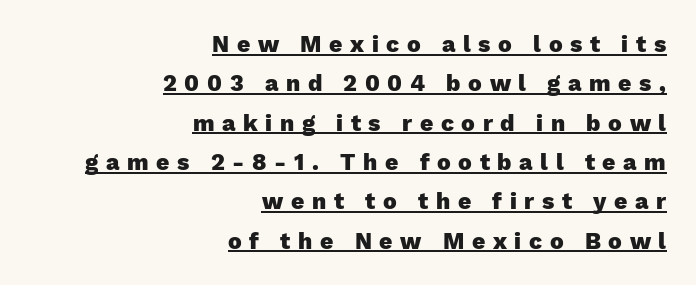
The image shows 23 px bold type, upright; set right-aligned, line spacing 1.71x, unusually wide letter spacing (+0.33 em), underlined.
